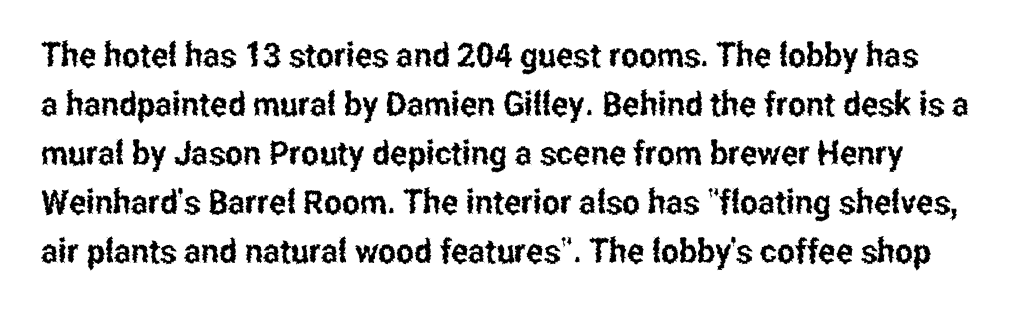
Q: Is the text italic (slanted)? A: No, it is upright.
Q: Is the typeface a serif or a sans-serif typeface? A: Sans-serif.
Q: Is the text underlined? A: No.
Q: Is the spacing between letters normal or unusually wide? A: Normal.
Q: Is the spacing between lines tight, normal or loose? A: Normal.
Q: Width (condensed, normal, or wide)? A: Condensed.
Q: Stroke contrast? A: Low.
Q: x-height? A: Medium.
Q: Monospaced? A: No.
